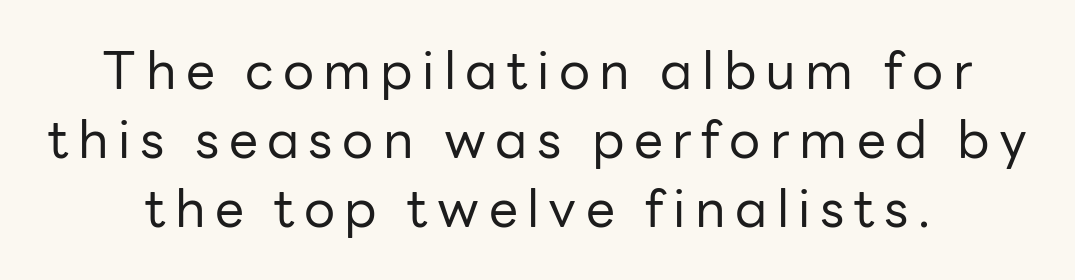
Q: Is the text bold? A: No.
Q: Is the text italic (slanted)? A: No, it is upright.
Q: Is the typeface a serif or a sans-serif typeface? A: Sans-serif.
Q: Is the text underlined? A: No.
Q: Is the spacing between lines tight, normal or loose? A: Normal.
Q: Width (condensed, normal, or wide)? A: Normal.
Q: Stroke contrast? A: Low.
Q: x-height? A: Medium.
Q: Monospaced? A: No.
